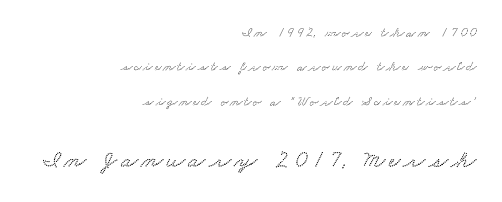
Q: Is the text underlined? A: No.
Q: How is the paragraph aligned? A: Right-aligned.
Q: Is the spacing between lines tight, normal or loose? A: Loose.
Q: Which block of text is set in a larger size, the first (top) or the second (bottom)? A: The second (bottom) one.
